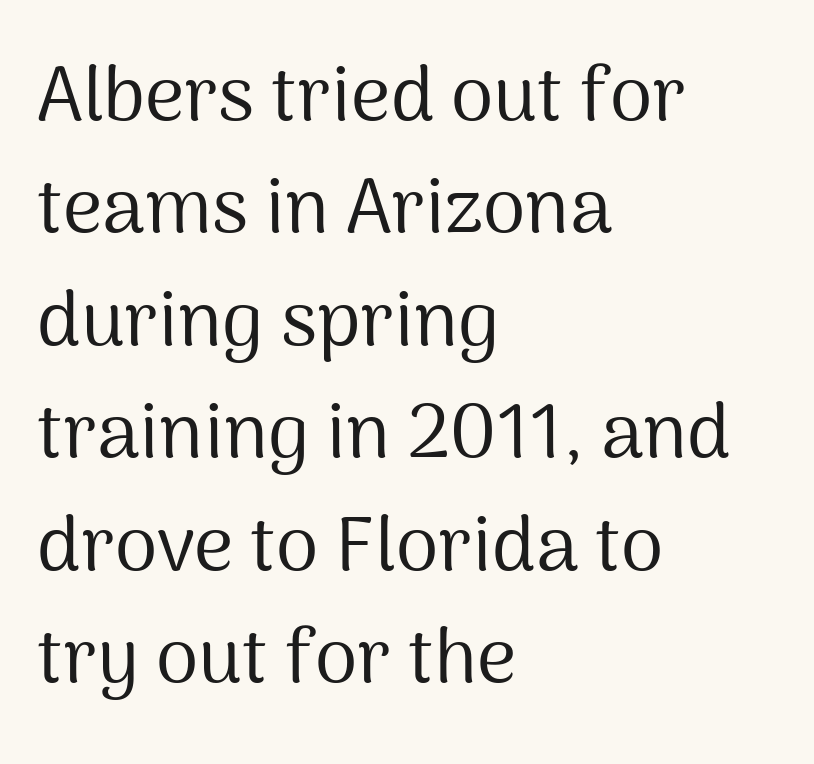
The image shows 77 px regular-weight sans-serif type, upright; set left-aligned, normal line spacing (1.46x), normal letter spacing, not underlined; medium stroke contrast and a medium x-height.
